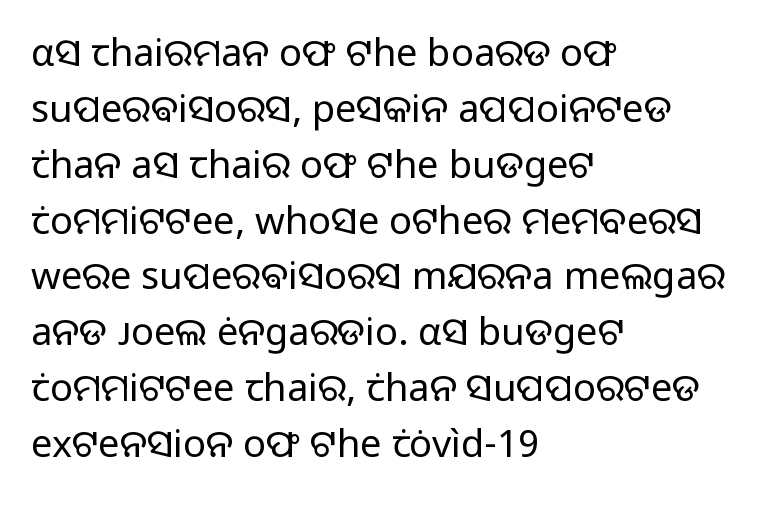
Q: Is the text bold? A: No.
Q: Is the text italic (slanted)? A: No, it is upright.
Q: Is the typeface a serif or a sans-serif typeface? A: Sans-serif.
Q: Is the text underlined? A: No.
Q: How is the paragraph aligned? A: Left-aligned.
Q: Is the spacing between letters normal or unusually wide? A: Normal.
Q: Is the spacing between lines tight, normal or loose? A: Normal.
Q: Width (condensed, normal, or wide)? A: Normal.
Q: Stroke contrast? A: Low.
Q: x-height? A: Medium.
Q: Monospaced? A: No.
